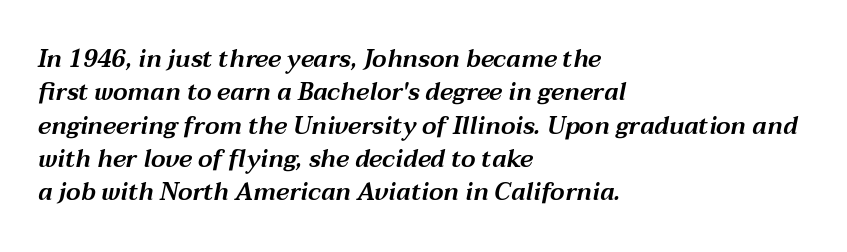
Q: Is the text italic (slanted)? A: Yes, it leans right by about 12 degrees.
Q: Is the text underlined? A: No.
Q: How is the paragraph aligned? A: Left-aligned.
Q: Is the spacing between letters normal or unusually wide? A: Normal.
Q: Is the spacing between lines tight, normal or loose? A: Normal.
